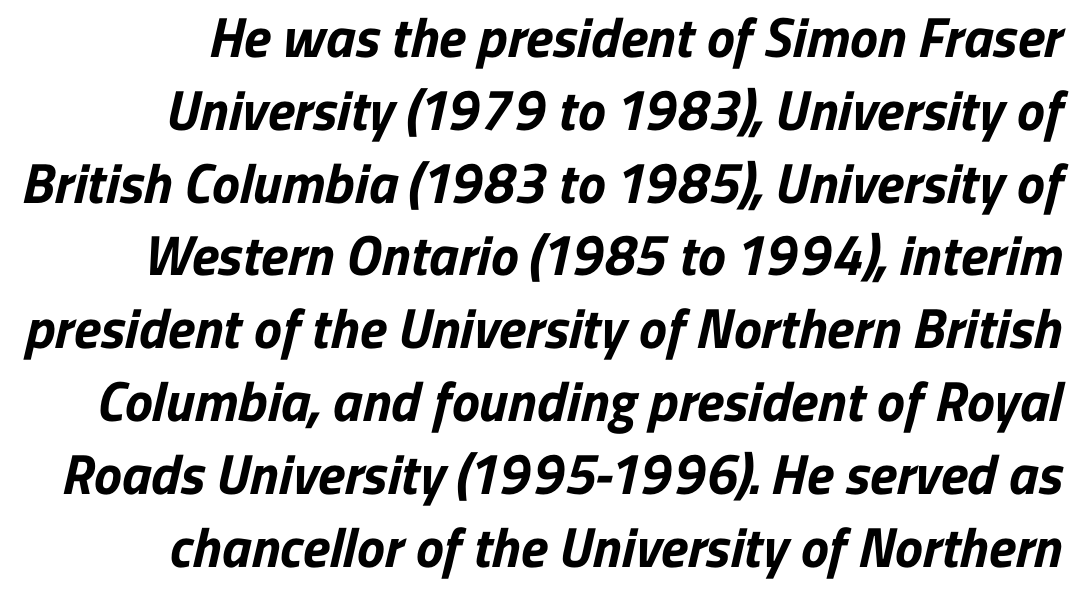
Q: Is the text bold? A: Yes.
Q: Is the typeface a serif or a sans-serif typeface? A: Sans-serif.
Q: Is the text underlined? A: No.
Q: Is the spacing between letters normal or unusually wide? A: Normal.
Q: Is the spacing between lines tight, normal or loose? A: Normal.
Q: Width (condensed, normal, or wide)? A: Normal.
Q: Stroke contrast? A: Low.
Q: x-height? A: Medium.
Q: Monospaced? A: No.
